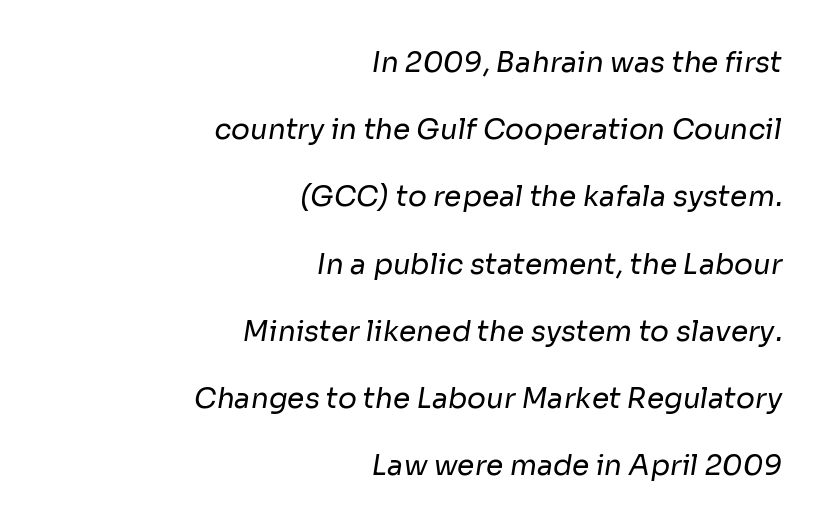
Q: Is the text bold? A: No.
Q: Is the typeface a serif or a sans-serif typeface? A: Sans-serif.
Q: Is the text underlined? A: No.
Q: How is the paragraph aligned? A: Right-aligned.
Q: Is the spacing between letters normal or unusually wide? A: Normal.
Q: Is the spacing between lines tight, normal or loose? A: Loose.
Q: Width (condensed, normal, or wide)? A: Normal.
Q: Stroke contrast? A: Low.
Q: x-height? A: Medium.
Q: Monospaced? A: No.
